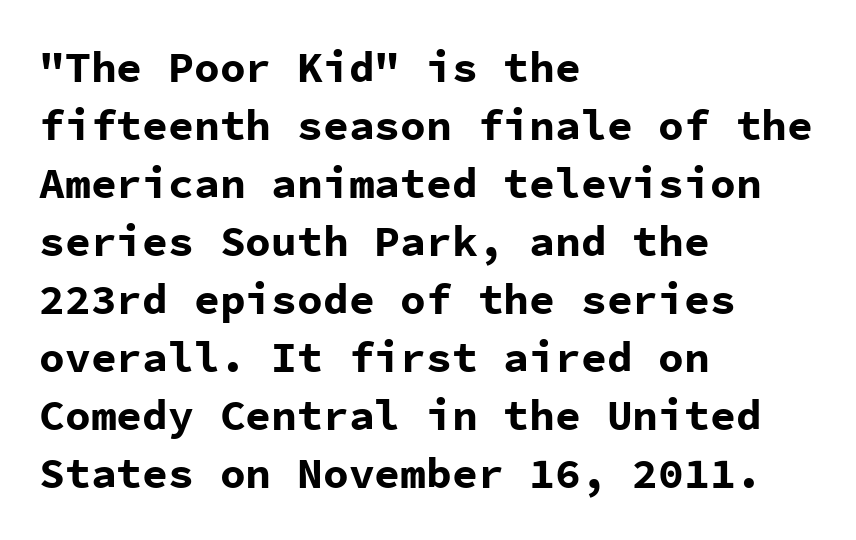
You'd pick this weight for a headline — it's a proper bold. Compared with typical body copy, the letter spacing here is the same. Glance below the letters and you will spot only blank space. These lines are set flush left with a ragged right edge.
